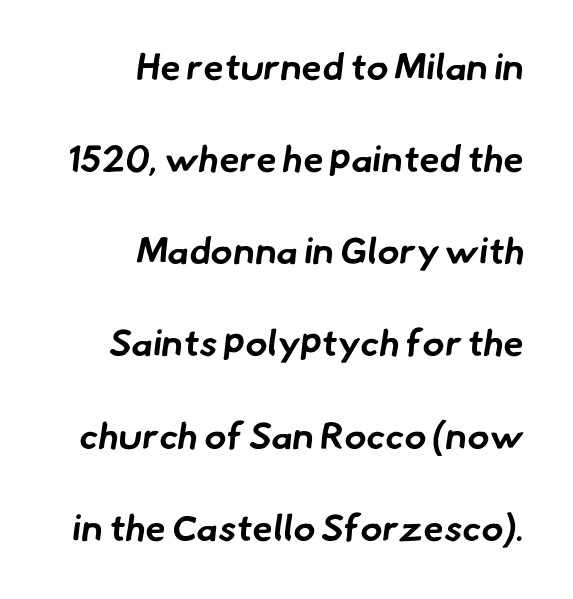
Q: Is the text bold? A: Yes.
Q: Is the typeface a serif or a sans-serif typeface? A: Sans-serif.
Q: Is the text underlined? A: No.
Q: How is the paragraph aligned? A: Right-aligned.
Q: Is the spacing between letters normal or unusually wide? A: Normal.
Q: Is the spacing between lines tight, normal or loose? A: Loose.
Q: Width (condensed, normal, or wide)? A: Normal.
Q: Stroke contrast? A: Low.
Q: x-height? A: Small.
Q: Monospaced? A: No.
